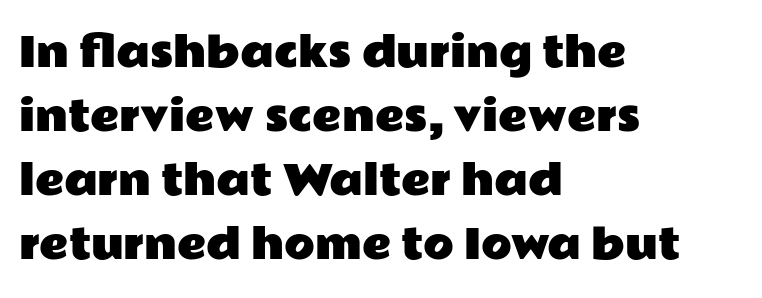
The image shows 40 px wide sans-serif type, upright; set left-aligned, normal line spacing (1.6x), normal letter spacing, not underlined; low stroke contrast and a medium x-height.
